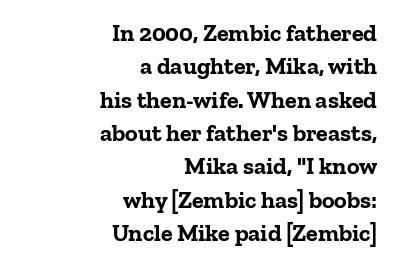
The image shows 24 px bold type, upright; set right-aligned, normal line spacing (1.39x), normal letter spacing, not underlined.
